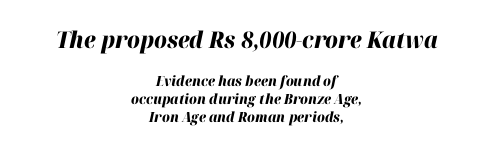
The image shows 23 px bold type, italic (leaning right); set centered, normal line spacing (1.28x), normal letter spacing, not underlined; the first (top) block is 1.64x larger.
